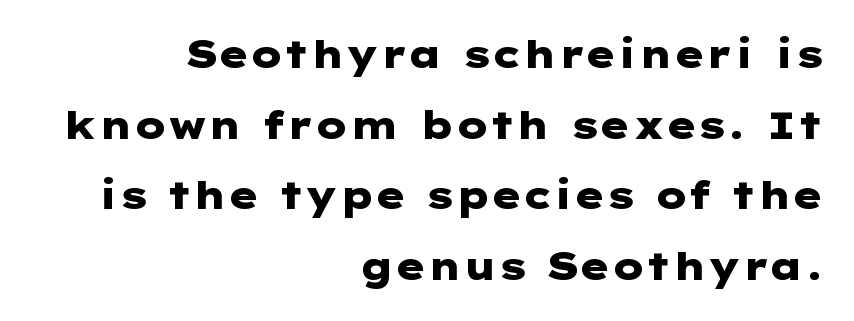
Q: Is the text bold? A: Yes.
Q: Is the text italic (slanted)? A: No, it is upright.
Q: Is the typeface a serif or a sans-serif typeface? A: Sans-serif.
Q: Is the text underlined? A: No.
Q: How is the paragraph aligned? A: Right-aligned.
Q: Is the spacing between letters normal or unusually wide? A: Normal.
Q: Width (condensed, normal, or wide)? A: Wide.
Q: Stroke contrast? A: Low.
Q: x-height? A: Medium.
